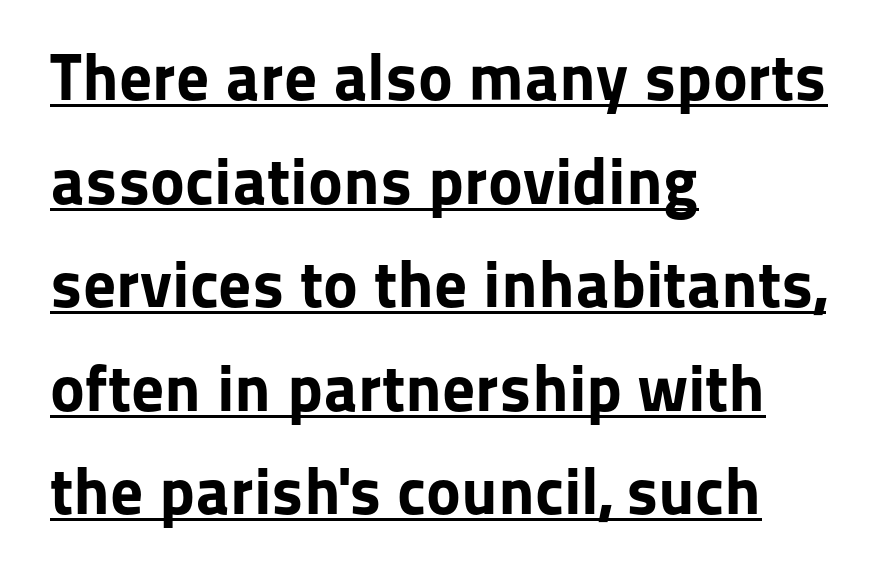
{"serif": "no", "italic": "no", "bold": "yes", "weight": "bold", "width": "normal", "stroke_contrast": "low", "x_height": "medium", "monospaced": "no", "underline": "yes", "align": "left", "line_spacing": "normal", "line_spacing_ratio": 1.57, "letter_spacing": "normal", "letter_spacing_em": 0.0, "glyph_px": 66}
